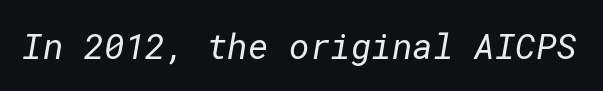
The image shows 35 px regular-weight sans-serif type; set normal letter spacing, not underlined; low stroke contrast and a medium x-height.
